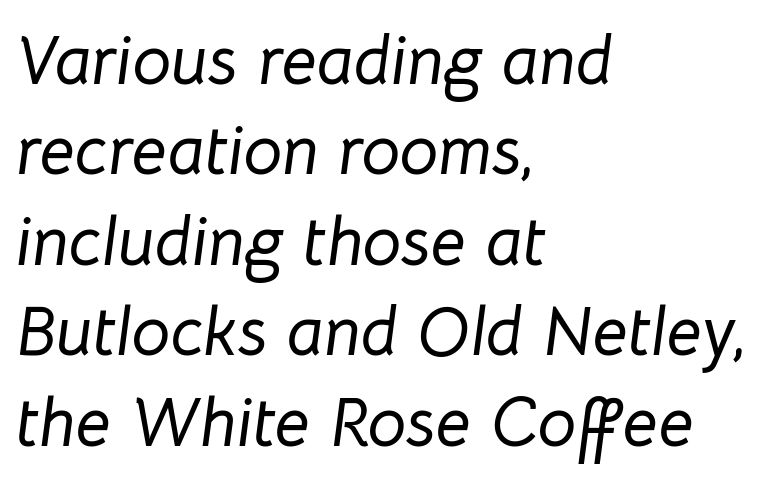
Q: Is the text italic (slanted)? A: Yes, it leans right by about 8 degrees.
Q: Is the text underlined? A: No.
Q: How is the paragraph aligned? A: Left-aligned.
Q: Is the spacing between letters normal or unusually wide? A: Normal.
Q: Is the spacing between lines tight, normal or loose? A: Normal.
Q: Width (condensed, normal, or wide)? A: Normal.
Q: Stroke contrast? A: Low.
Q: x-height? A: Medium.
Q: Monospaced? A: No.
